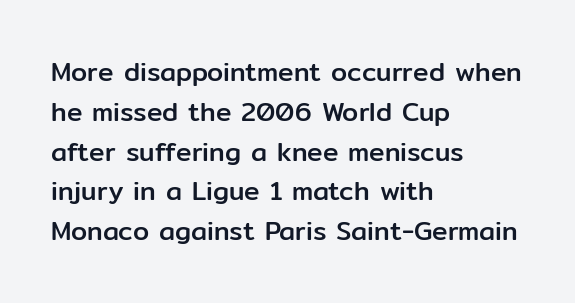
Q: Is the text italic (slanted)? A: No, it is upright.
Q: Is the text underlined? A: No.
Q: How is the paragraph aligned? A: Left-aligned.
Q: Is the spacing between letters normal or unusually wide? A: Normal.
Q: Is the spacing between lines tight, normal or loose? A: Normal.
